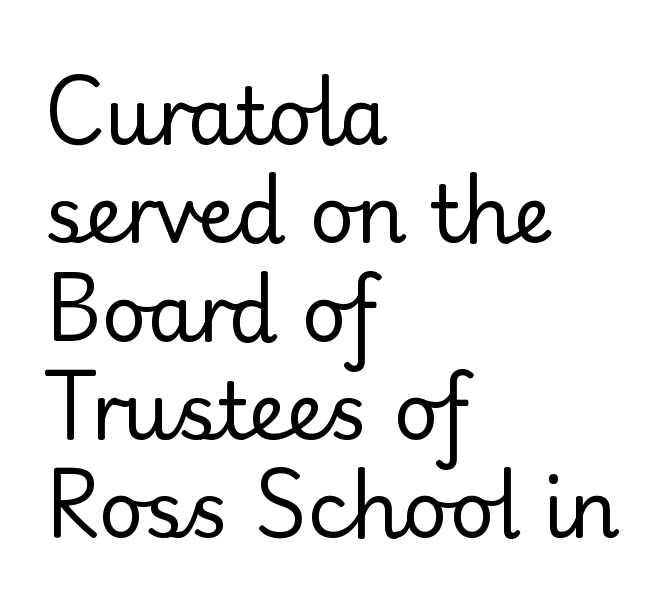
Q: Is the text bold? A: No.
Q: Is the text italic (slanted)? A: No, it is upright.
Q: Is the typeface a serif or a sans-serif typeface? A: Sans-serif.
Q: Is the text underlined? A: No.
Q: How is the paragraph aligned? A: Left-aligned.
Q: Is the spacing between letters normal or unusually wide? A: Normal.
Q: Is the spacing between lines tight, normal or loose? A: Normal.
Q: Width (condensed, normal, or wide)? A: Normal.
Q: Stroke contrast? A: Low.
Q: x-height? A: Small.
Q: Monospaced? A: No.
